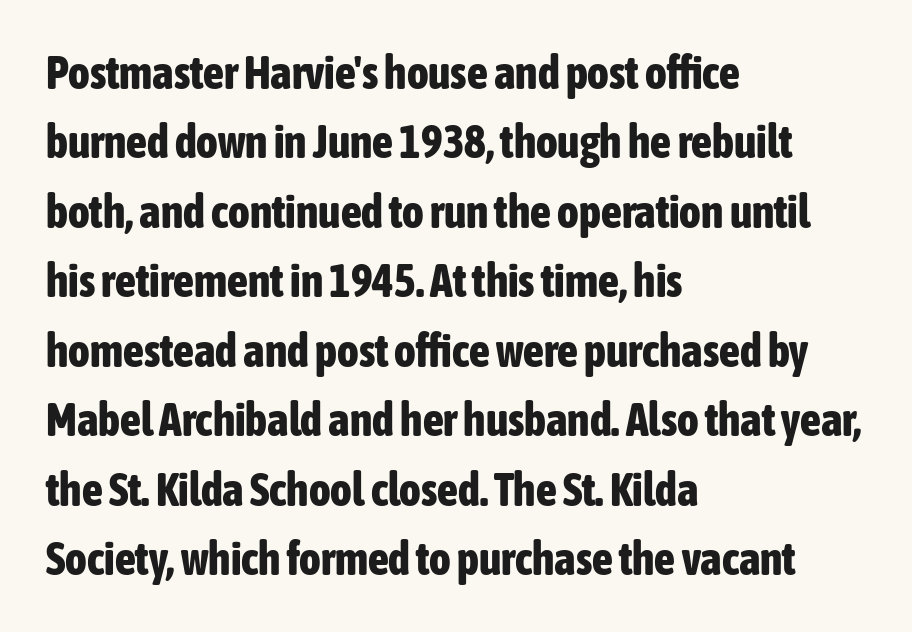
Q: Is the text bold? A: Yes.
Q: Is the text italic (slanted)? A: No, it is upright.
Q: Is the typeface a serif or a sans-serif typeface? A: Sans-serif.
Q: Is the text underlined? A: No.
Q: How is the paragraph aligned? A: Left-aligned.
Q: Is the spacing between letters normal or unusually wide? A: Normal.
Q: Is the spacing between lines tight, normal or loose? A: Normal.
Q: Width (condensed, normal, or wide)? A: Condensed.
Q: Stroke contrast? A: Low.
Q: x-height? A: Medium.
Q: Monospaced? A: No.
